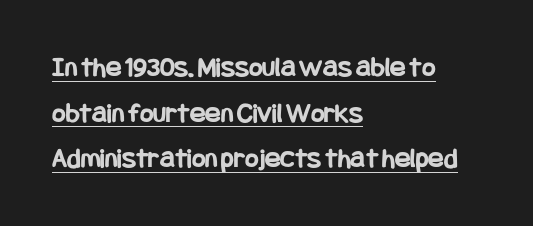
Q: Is the text bold? A: Yes.
Q: Is the text italic (slanted)? A: No, it is upright.
Q: Is the typeface a serif or a sans-serif typeface? A: Sans-serif.
Q: Is the text underlined? A: Yes.
Q: How is the paragraph aligned? A: Left-aligned.
Q: Is the spacing between letters normal or unusually wide? A: Normal.
Q: Is the spacing between lines tight, normal or loose? A: Normal.
Q: Width (condensed, normal, or wide)? A: Condensed.
Q: Stroke contrast? A: Low.
Q: x-height? A: Large.
